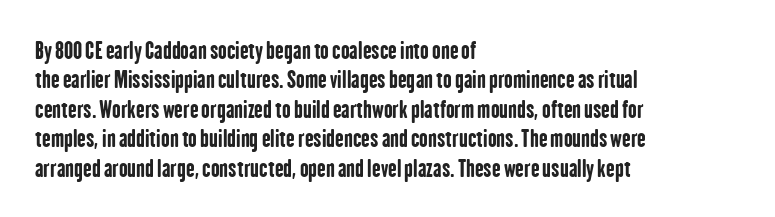
{"italic": "no", "bold": "yes", "underline": "no", "align": "left", "line_spacing": "normal", "line_spacing_ratio": 1.28, "letter_spacing": "normal", "letter_spacing_em": 0.0, "glyph_px": 23}
